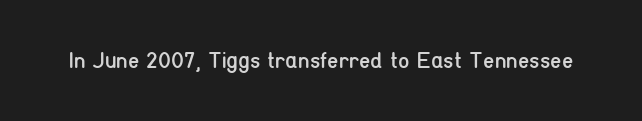
The type is set solid horizontally, with unmodified tracking. Words float on clear page, feet unadorned. A quiet, ordinary-to-light weight characterises the typeface. The type sits square on the baseline with zero lean.
